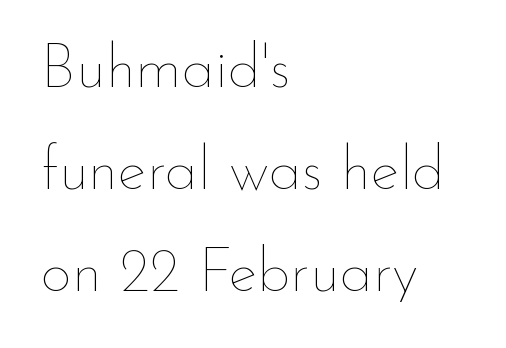
{"italic": "no", "bold": "no", "weight": "thin", "width": "normal", "stroke_contrast": "low", "x_height": "small", "monospaced": "no", "underline": "no", "align": "left", "line_spacing": "normal", "line_spacing_ratio": 1.67, "letter_spacing": "normal", "letter_spacing_em": 0.0, "glyph_px": 61}
